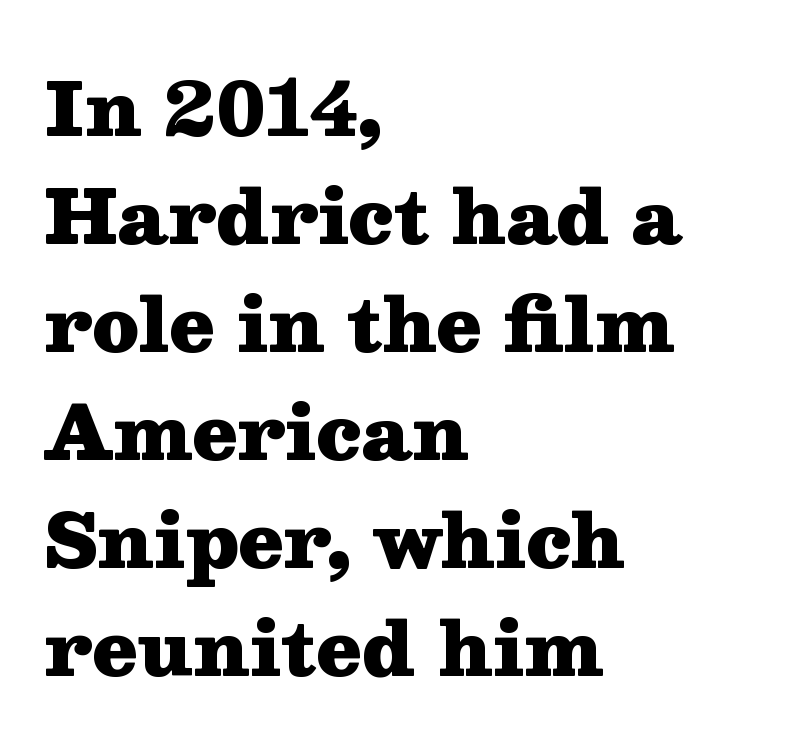
The image shows 73 px heavy, wide serif type, upright; set left-aligned, normal line spacing (1.48x), normal letter spacing, not underlined; medium stroke contrast and a medium x-height.
